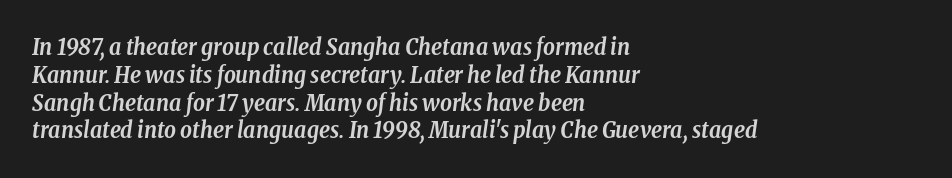
{"italic": "yes", "lean": "right", "slant_degrees": 8, "bold": "yes", "underline": "no", "align": "left", "line_spacing_ratio": 1.21, "letter_spacing": "normal", "letter_spacing_em": 0.0, "glyph_px": 23}
